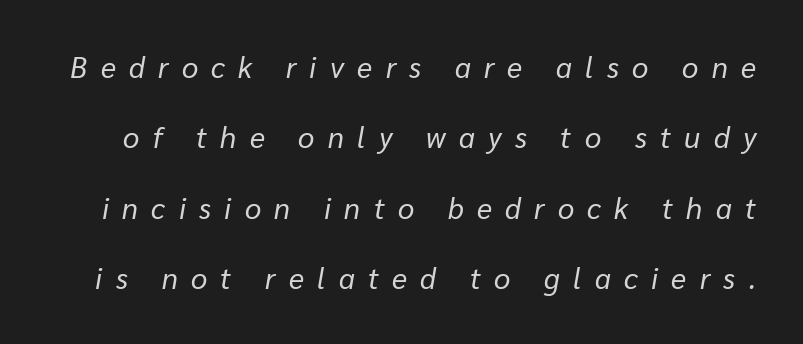
The image shows 29 px regular-weight type, italic (leaning right); set loose line spacing (2.43x), unusually wide letter spacing (+0.46 em), not underlined; low stroke contrast and a medium x-height.
